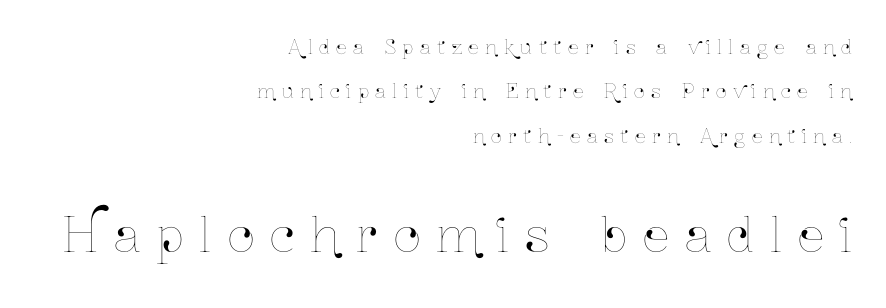
Q: Is the text italic (slanted)? A: No, it is upright.
Q: Is the text underlined? A: No.
Q: How is the paragraph aligned? A: Right-aligned.
Q: Is the spacing between letters normal or unusually wide? A: Unusually wide.
Q: Is the spacing between lines tight, normal or loose? A: Loose.
Q: Which block of text is set in a larger size, the first (top) or the second (bottom)? A: The second (bottom) one.
Q: Width (condensed, normal, or wide)? A: Condensed.
Q: Stroke contrast? A: Low.
Q: x-height? A: Medium.
Q: Monospaced? A: No.
